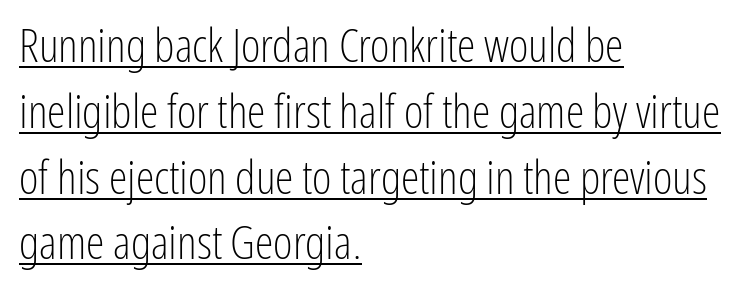
Q: Is the text bold? A: No.
Q: Is the text italic (slanted)? A: No, it is upright.
Q: Is the typeface a serif or a sans-serif typeface? A: Sans-serif.
Q: Is the text underlined? A: Yes.
Q: How is the paragraph aligned? A: Left-aligned.
Q: Is the spacing between letters normal or unusually wide? A: Normal.
Q: Is the spacing between lines tight, normal or loose? A: Normal.
Q: Width (condensed, normal, or wide)? A: Condensed.
Q: Stroke contrast? A: Low.
Q: x-height? A: Medium.
Q: Monospaced? A: No.
